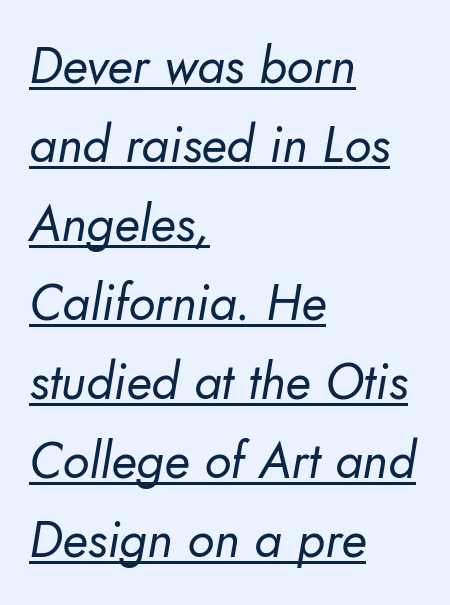
The specimen includes a rule beneath the text block's lines. Examine the stroke ends and you'll find no serifs. Is the type heavy? It reads as light-to-regular instead. Leftover space on each line is placed entirely after the last word.
